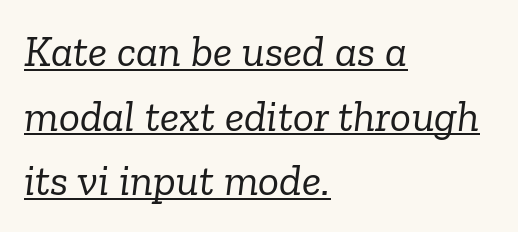
{"serif": "yes", "italic": "yes", "lean": "right", "slant_degrees": 6, "bold": "no", "weight": "light", "width": "normal", "stroke_contrast": "low", "x_height": "medium", "monospaced": "no", "underline": "yes", "align": "left", "line_spacing": "normal", "line_spacing_ratio": 1.47, "letter_spacing": "normal", "letter_spacing_em": 0.0, "glyph_px": 44}
